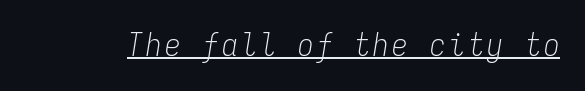
{"italic": "yes", "lean": "right", "slant_degrees": 9, "bold": "no", "weight": "light", "width": "condensed", "stroke_contrast": "low", "x_height": "medium", "monospaced": "yes", "underline": "yes", "glyph_px": 31}
